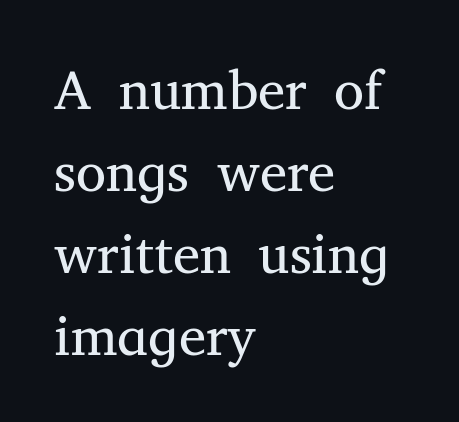
Q: Is the text bold? A: No.
Q: Is the text italic (slanted)? A: No, it is upright.
Q: Is the typeface a serif or a sans-serif typeface? A: Serif.
Q: Is the text underlined? A: No.
Q: How is the paragraph aligned? A: Left-aligned.
Q: Is the spacing between letters normal or unusually wide? A: Normal.
Q: Is the spacing between lines tight, normal or loose? A: Normal.
Q: Width (condensed, normal, or wide)? A: Normal.
Q: Stroke contrast? A: Medium.
Q: x-height? A: Medium.
Q: Monospaced? A: No.
